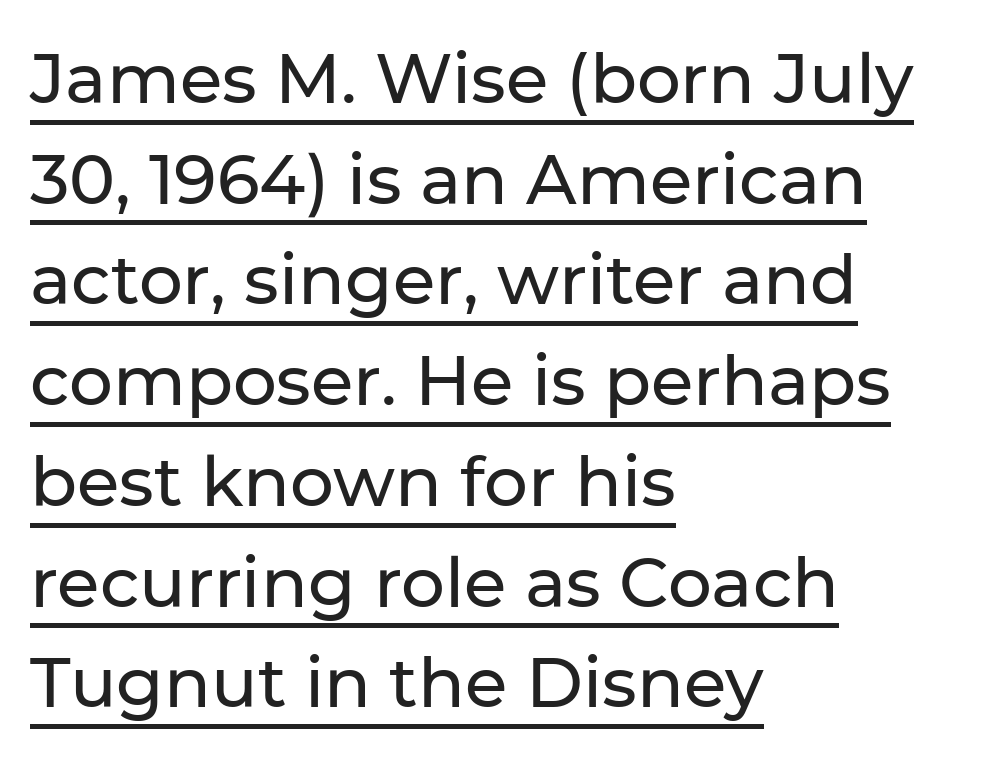
{"serif": "no", "italic": "no", "width": "normal", "stroke_contrast": "low", "x_height": "medium", "monospaced": "no", "underline": "yes", "align": "left", "line_spacing": "normal", "line_spacing_ratio": 1.46, "letter_spacing": "normal", "letter_spacing_em": 0.0, "glyph_px": 69}
